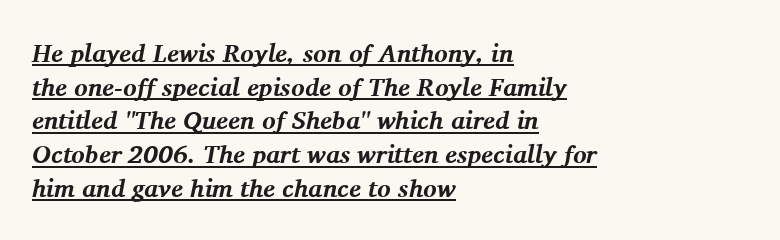
Q: Is the text bold? A: Yes.
Q: Is the text italic (slanted)? A: Yes, it leans right by about 11 degrees.
Q: Is the text underlined? A: Yes.
Q: How is the paragraph aligned? A: Left-aligned.
Q: Is the spacing between letters normal or unusually wide? A: Normal.
Q: Is the spacing between lines tight, normal or loose? A: Normal.
